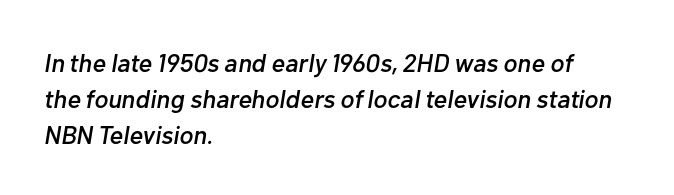
The image shows 26 px text type, italic (leaning right); set left-aligned, normal line spacing (1.39x), normal letter spacing, not underlined.
